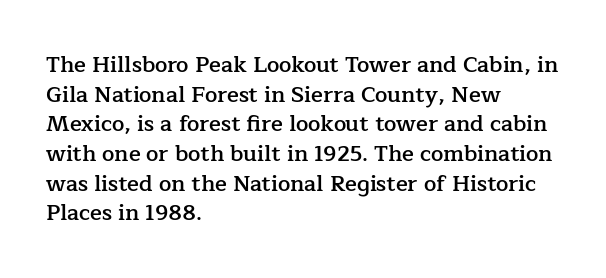
No word sits above an underline. Look at the stroke-to-counter ratio: somewhat heavy, a semibold. When letters stand straight like this, we call the style roman or upright. Observe the ordinary spacing: letters are neighbours, not strangers. The space between consecutive lines is moderate.
